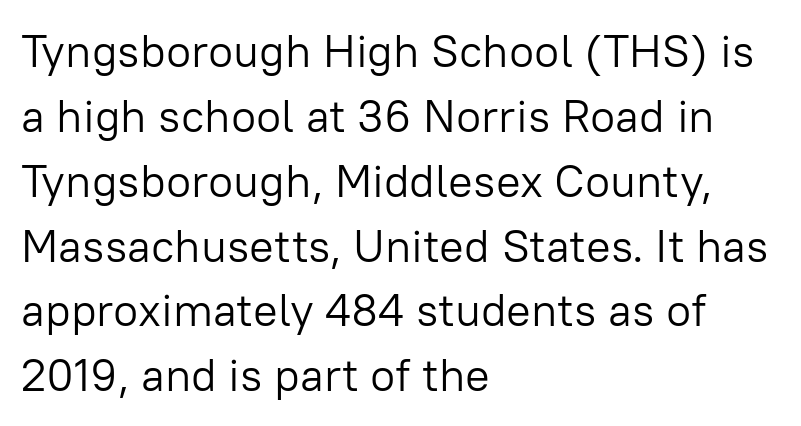
{"serif": "no", "italic": "no", "bold": "no", "weight": "light", "width": "normal", "stroke_contrast": "low", "x_height": "medium", "monospaced": "no", "underline": "no", "align": "left", "line_spacing": "normal", "line_spacing_ratio": 1.41, "letter_spacing": "normal", "letter_spacing_em": 0.0, "glyph_px": 46}
